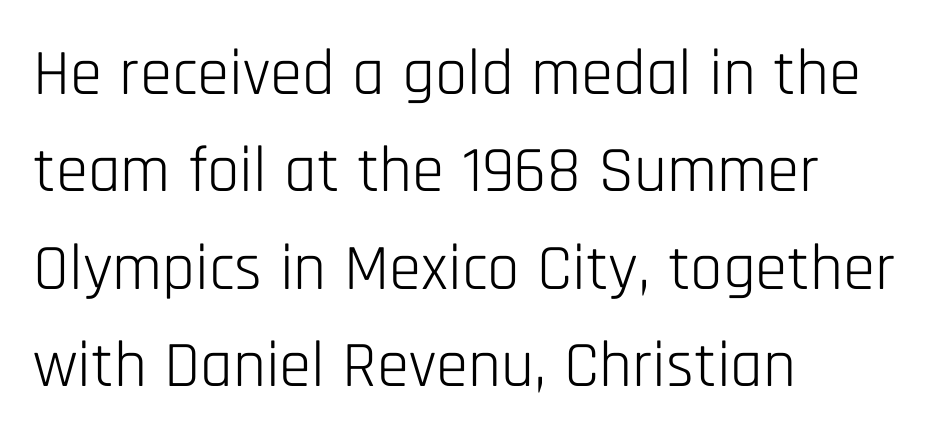
Q: Is the text bold? A: No.
Q: Is the text italic (slanted)? A: No, it is upright.
Q: Is the typeface a serif or a sans-serif typeface? A: Sans-serif.
Q: Is the text underlined? A: No.
Q: How is the paragraph aligned? A: Left-aligned.
Q: Is the spacing between letters normal or unusually wide? A: Normal.
Q: Is the spacing between lines tight, normal or loose? A: Normal.
Q: Width (condensed, normal, or wide)? A: Condensed.
Q: Stroke contrast? A: Low.
Q: x-height? A: Large.
Q: Monospaced? A: No.
